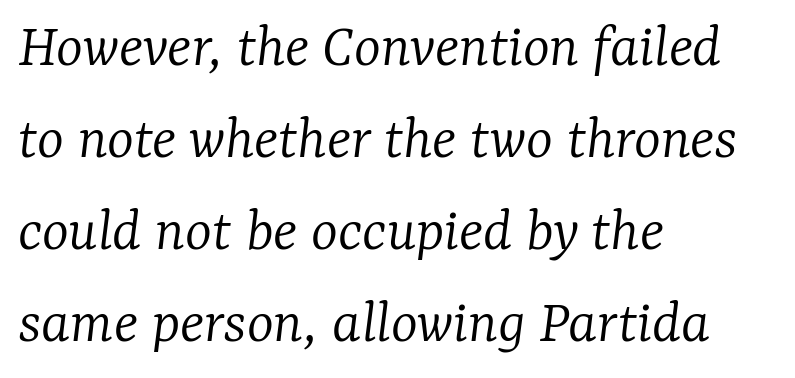
The image shows 64 px light serif type, italic (leaning right); set left-aligned, normal line spacing (1.44x), normal letter spacing, not underlined; low stroke contrast and a medium x-height.
